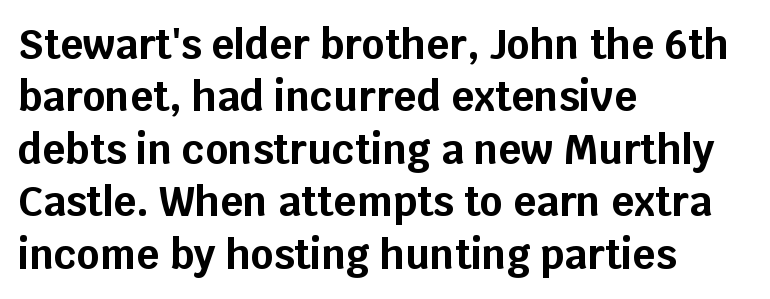
The strip under each line holds only bare page. The rendering uses natural spacing where letterforms have individual widths. Glyph-to-glyph distance matches everyday printed text. No feet cap the strokes, marking this as sans-serif type. A typesetter would mark this as roman, not italic.
